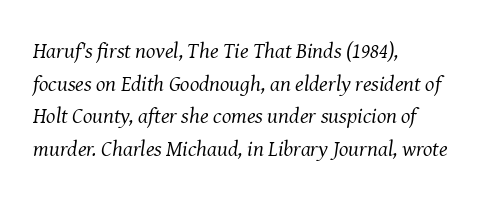
The image shows 22 px text type, italic (leaning right); set left-aligned, normal line spacing (1.48x), normal letter spacing, not underlined.
